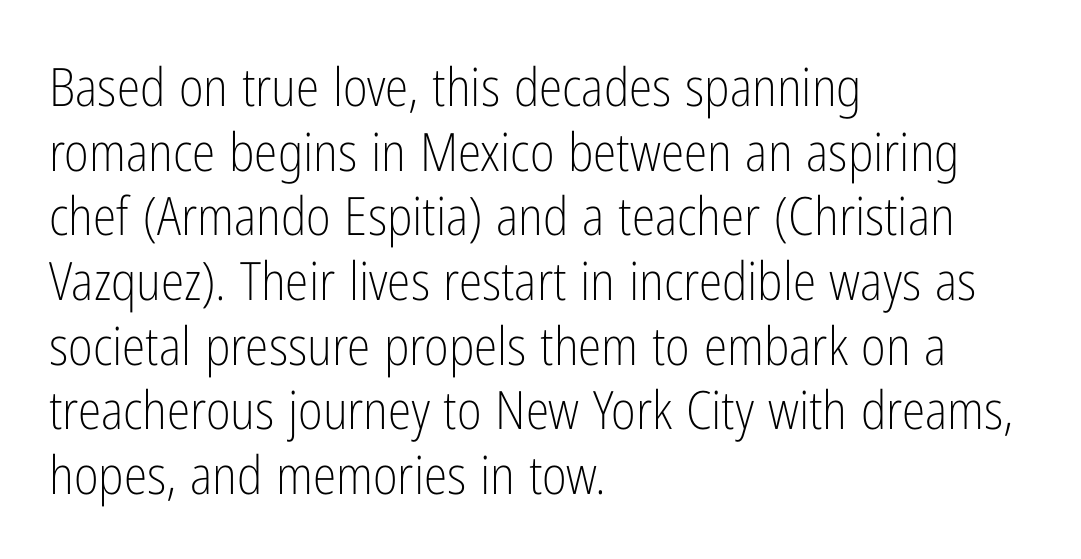
Q: Is the text bold? A: No.
Q: Is the text italic (slanted)? A: No, it is upright.
Q: Is the typeface a serif or a sans-serif typeface? A: Sans-serif.
Q: Is the text underlined? A: No.
Q: How is the paragraph aligned? A: Left-aligned.
Q: Is the spacing between letters normal or unusually wide? A: Normal.
Q: Width (condensed, normal, or wide)? A: Condensed.
Q: Stroke contrast? A: Low.
Q: x-height? A: Medium.
Q: Monospaced? A: No.
